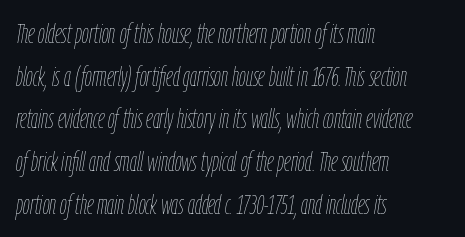
Q: Is the text bold? A: No.
Q: Is the text italic (slanted)? A: Yes, it leans right by about 9 degrees.
Q: Is the text underlined? A: No.
Q: How is the paragraph aligned? A: Left-aligned.
Q: Is the spacing between letters normal or unusually wide? A: Normal.
Q: Is the spacing between lines tight, normal or loose? A: Normal.
